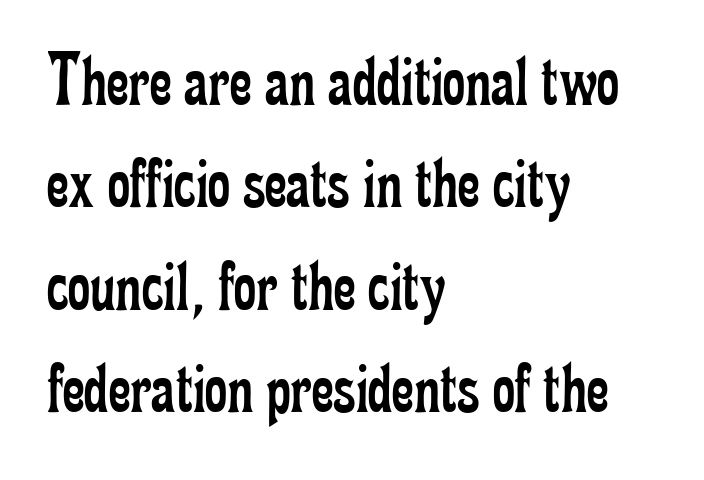
The image shows 77 px regular-weight, condensed serif type, upright; set left-aligned, normal line spacing (1.33x), normal letter spacing, not underlined; low stroke contrast and a small x-height.
